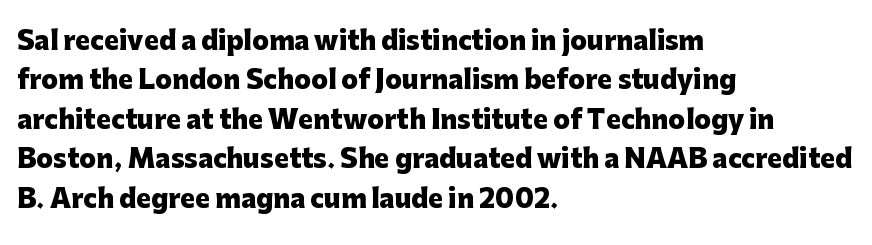
The image shows 25 px bold type, upright; set left-aligned, normal line spacing (1.58x), normal letter spacing, not underlined.
